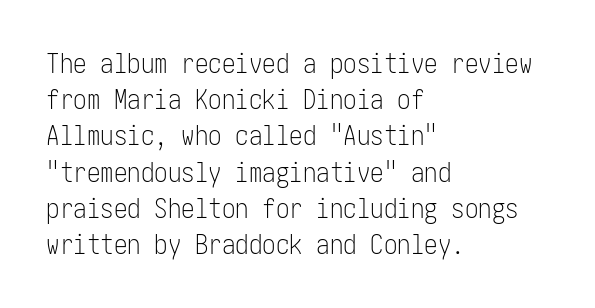
The strokes carry an ordinary text weight at most. Teacher's note: observe the even left margin — that is flush-left alignment. The lines sit at an ordinary, default distance from one another. Does extra space separate the letters? No, they use regular spacing. Posture: vertical. The specimen omits any rule beneath the text block's lines.
